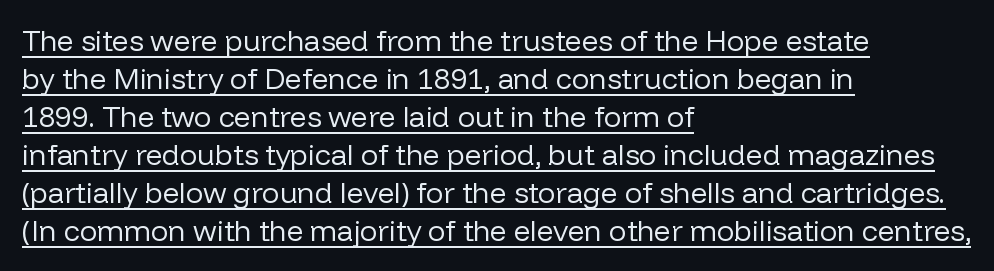
Stems and bowls with no extra thickness — not bold. Regarding leading, the lines here are spaced in the standard way. Does the lettering tilt? It doesn't — this is upright. The designer went with a sans here, leaving each stem footless.
